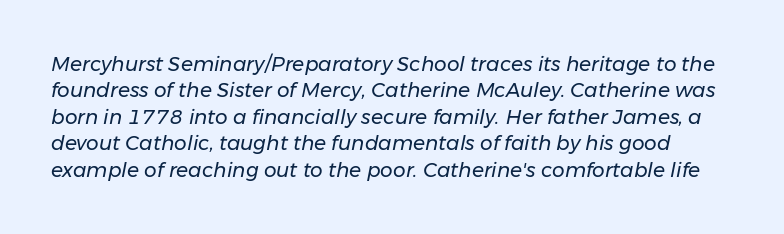
{"italic": "yes", "lean": "right", "slant_degrees": 11, "bold": "no", "underline": "no", "line_spacing": "normal", "line_spacing_ratio": 1.32, "letter_spacing": "normal", "letter_spacing_em": 0.0, "glyph_px": 20}
